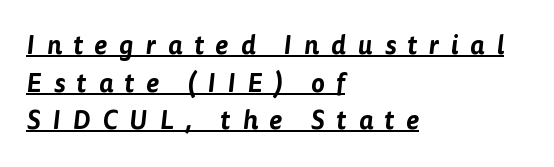
{"underline": "yes", "align": "left", "line_spacing": "normal", "line_spacing_ratio": 1.45, "letter_spacing": "wide", "letter_spacing_em": 0.46, "glyph_px": 26}
